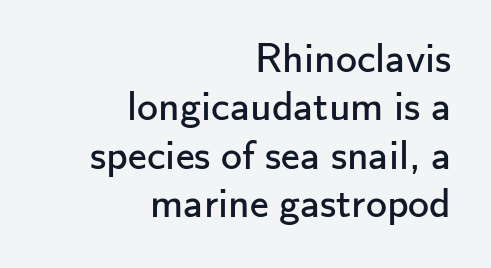
{"serif": "no", "italic": "no", "bold": "no", "weight": "regular", "width": "normal", "stroke_contrast": "low", "x_height": "small", "monospaced": "no", "underline": "no", "align": "right", "line_spacing": "tight", "line_spacing_ratio": 1.15, "letter_spacing": "normal", "letter_spacing_em": 0.0, "glyph_px": 42}
